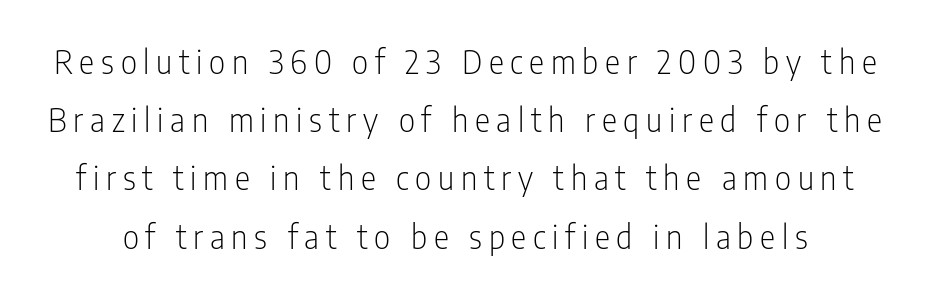
{"serif": "no", "italic": "no", "bold": "no", "weight": "light", "width": "condensed", "stroke_contrast": "low", "x_height": "medium", "monospaced": "no", "underline": "no", "line_spacing_ratio": 1.82, "letter_spacing": "wide", "letter_spacing_em": 0.21, "glyph_px": 32}
